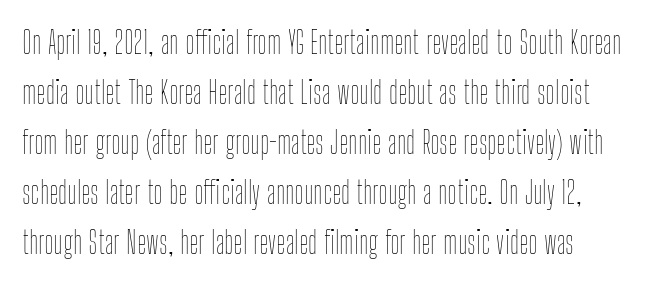
You could call the tracking neutral — neither tight nor loose. Anything drawn beneath the words? Only blank space. Weight: in the light-to-regular range. The passage shown is typed in a proportional face where columns would drift. Tall strokes in this sample are plumb rather than angled. Normally led — the rows are evenly, conventionally spaced.
